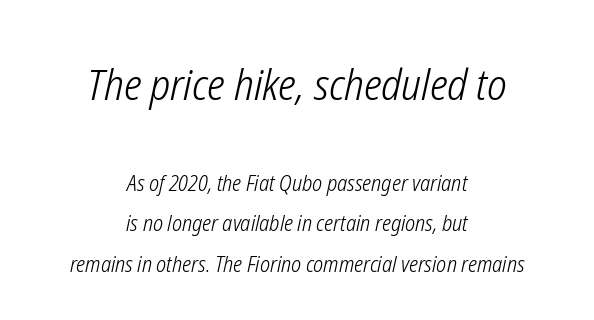
Q: Is the text bold? A: No.
Q: Is the text italic (slanted)? A: Yes, it leans right by about 12 degrees.
Q: Is the text underlined? A: No.
Q: How is the paragraph aligned? A: Centered.
Q: Is the spacing between letters normal or unusually wide? A: Normal.
Q: Which block of text is set in a larger size, the first (top) or the second (bottom)? A: The first (top) one.
Q: Width (condensed, normal, or wide)? A: Condensed.
Q: Stroke contrast? A: Low.
Q: x-height? A: Medium.
Q: Monospaced? A: No.
